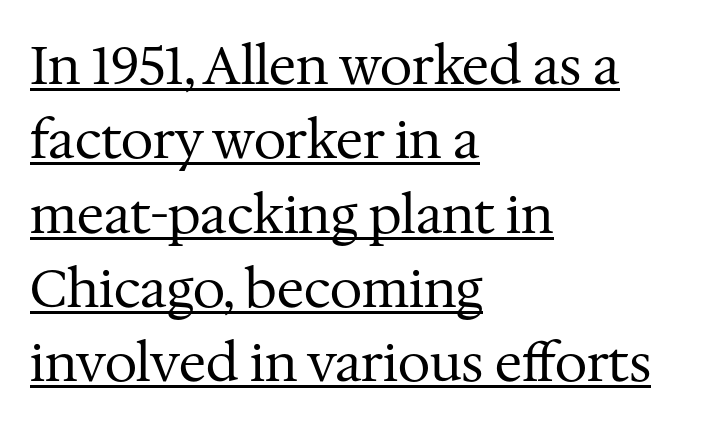
{"serif": "yes", "italic": "no", "bold": "no", "weight": "regular", "width": "normal", "stroke_contrast": "medium", "x_height": "medium", "monospaced": "no", "underline": "yes", "align": "left", "line_spacing": "normal", "line_spacing_ratio": 1.43, "letter_spacing": "normal", "letter_spacing_em": 0.0, "glyph_px": 52}
